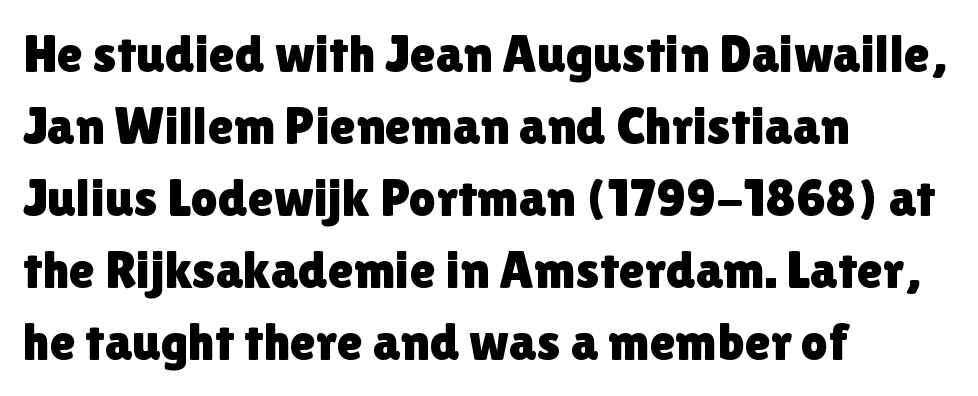
Q: Is the text italic (slanted)? A: No, it is upright.
Q: Is the typeface a serif or a sans-serif typeface? A: Sans-serif.
Q: Is the text underlined? A: No.
Q: How is the paragraph aligned? A: Left-aligned.
Q: Is the spacing between letters normal or unusually wide? A: Normal.
Q: Is the spacing between lines tight, normal or loose? A: Normal.
Q: Width (condensed, normal, or wide)? A: Normal.
Q: Stroke contrast? A: Low.
Q: x-height? A: Medium.
Q: Monospaced? A: No.
